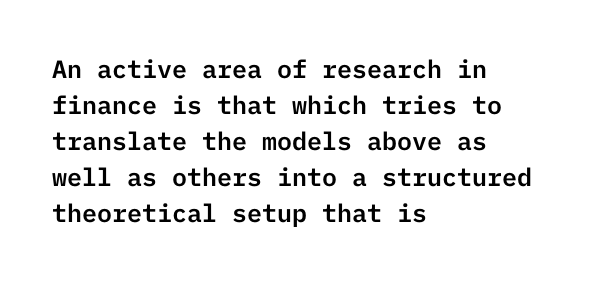
{"italic": "no", "underline": "no", "align": "left", "line_spacing": "normal", "line_spacing_ratio": 1.44, "letter_spacing": "normal", "letter_spacing_em": 0.0, "glyph_px": 25}
